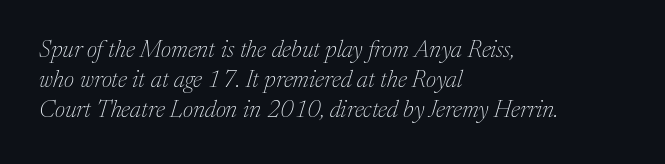
The image shows 24 px text type, italic (leaning right); set left-aligned, normal line spacing (1.26x), normal letter spacing, not underlined.
